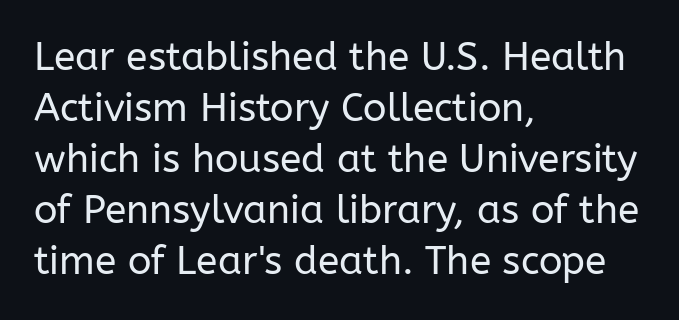
Is this a fixed-width face? No — the glyphs have proportional, varying widths. Letters rest on an invisible, unmarked baseline. The horizontal fit of the characters is conventional and even. Quick note: interline space is typical. Caption: face not bold, strokes unweighted. The rendering anchors every line to the left-hand side.
